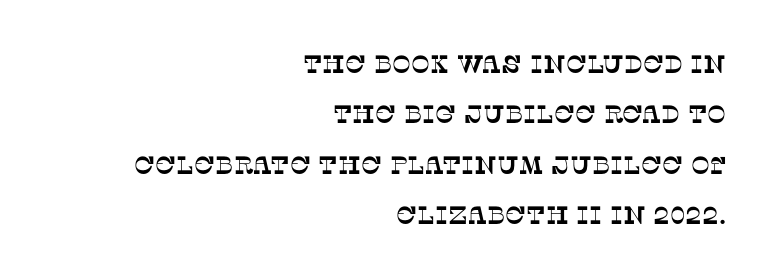
Loosely led — the rows are spread out. How are the letters spaced? Ordinarily, with no added tracking. This rendering uses right alignment, leaving the left contour irregular. Words float on clear page, feet unadorned.
